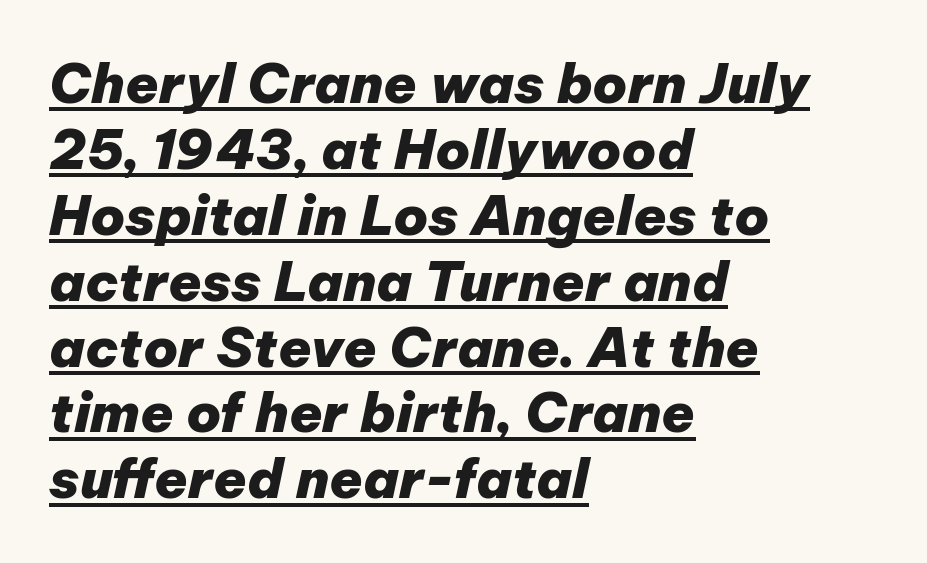
Q: Is the text bold? A: Yes.
Q: Is the text italic (slanted)? A: Yes, it leans right by about 12 degrees.
Q: Is the text underlined? A: Yes.
Q: How is the paragraph aligned? A: Left-aligned.
Q: Is the spacing between letters normal or unusually wide? A: Normal.
Q: Width (condensed, normal, or wide)? A: Normal.
Q: Stroke contrast? A: Low.
Q: x-height? A: Medium.
Q: Monospaced? A: No.
